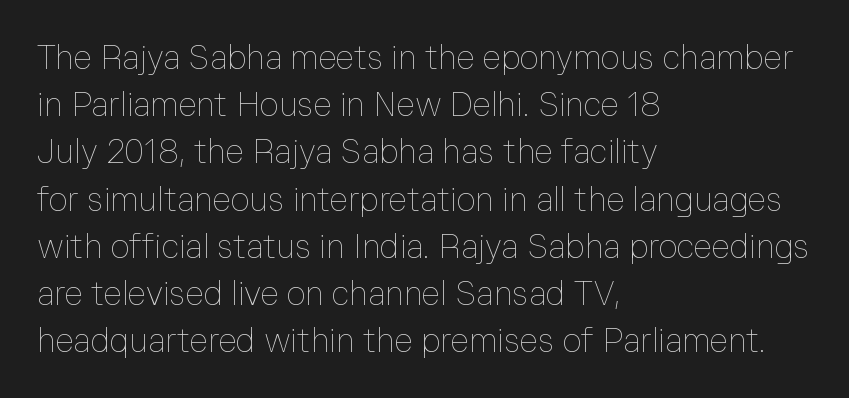
Here the designer chose a conventional face with non-uniform glyph widths. Horizontal bands of white between lines are of average thickness. Characters remain perfectly vertical along every line. No extra tracking has been applied to these lines. This sample is left-justified, so line endings fall wherever the words run out.
